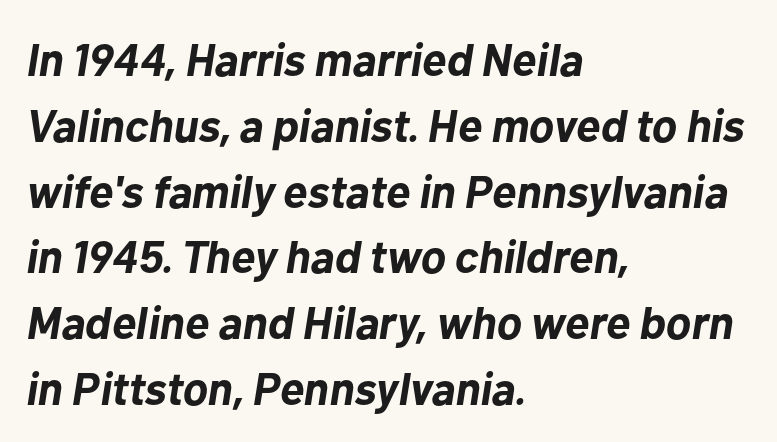
Unmarked baselines from the first word to the last. The ragged edge is on the right, which tells us the setting is flush left. Leading: standard. Thick stems and heavy bowls — unmistakably bold. A typesetter would call this zero additional tracking.
